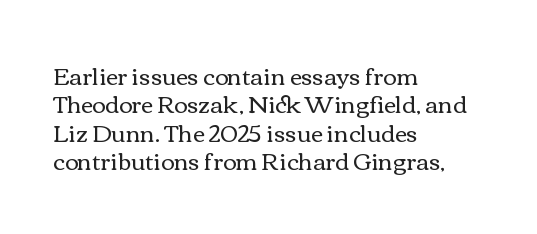
{"italic": "no", "bold": "no", "underline": "no", "align": "left", "line_spacing_ratio": 1.23, "letter_spacing": "normal", "letter_spacing_em": 0.0, "glyph_px": 23}
